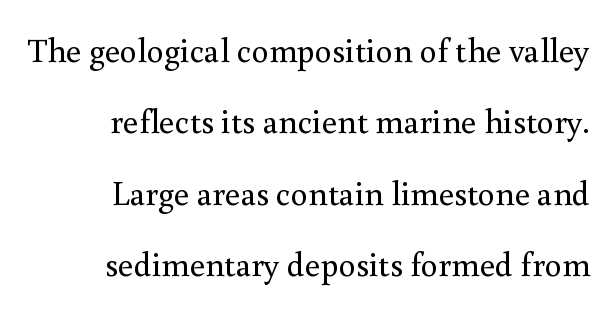
The image shows 34 px regular-weight serif type, upright; set loose line spacing (2.1x), normal letter spacing, not underlined; medium stroke contrast and a small x-height.
